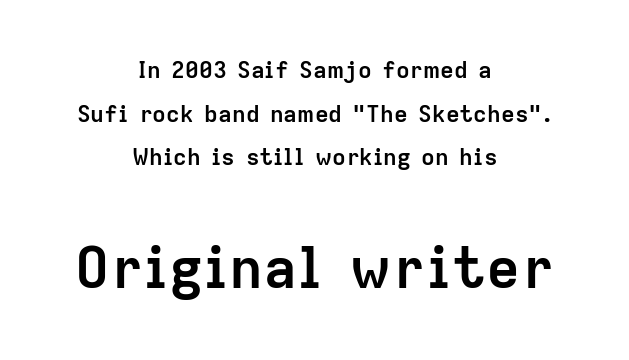
Larger block? The one below; the one above is distinctly smaller. Does extra space separate the letters? No, they use regular spacing. The paragraph shown floats in the horizontal middle. Do the characters align in a grid? No, the font is proportional. I'd describe the lettering as bold — thick and assertive.
